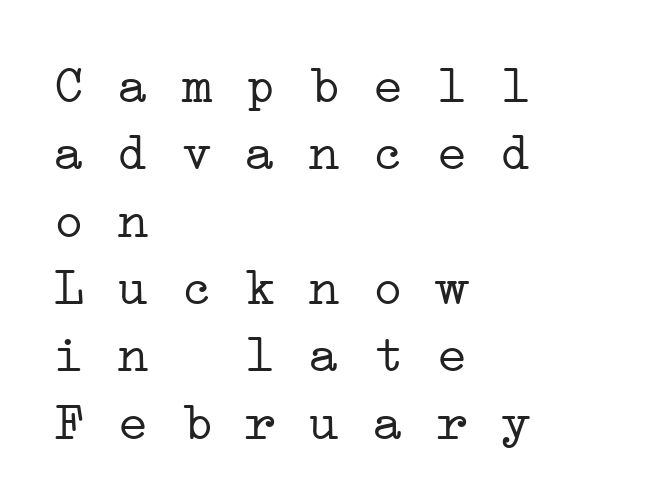
The image shows 53 px light, wide serif type, monospaced; set left-aligned, normal line spacing (1.27x), normal letter spacing, not underlined; low stroke contrast and a medium x-height.
